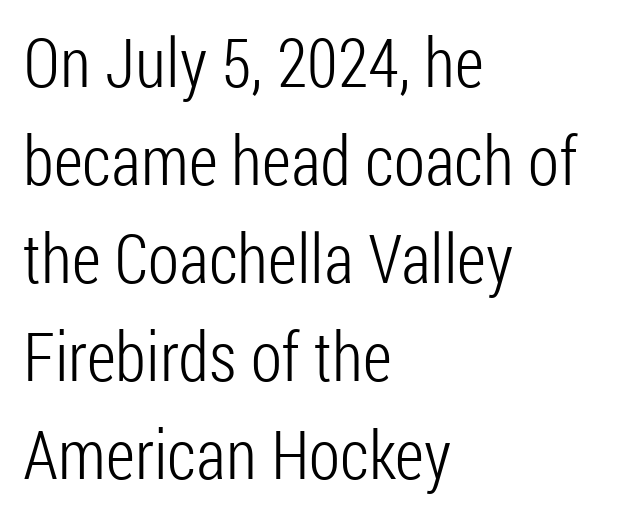
Vertical strokes here are truly vertical. In terms of leading, this rendering sits right in the middle. The rendering uses natural spacing where letterforms have individual widths. Default kerning and tracking; the words read as compact shapes. Stroke terminals: plain, sans-serif.
